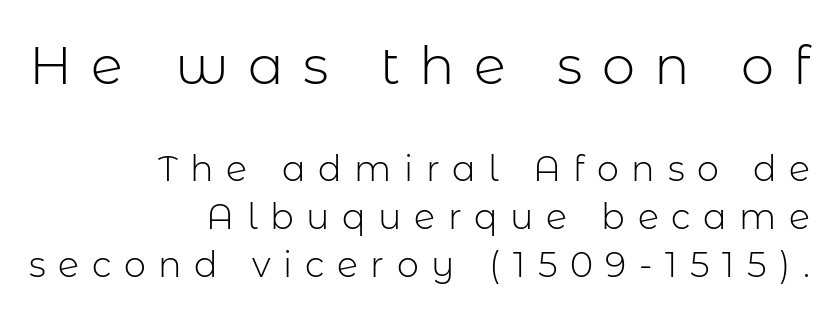
{"serif": "no", "italic": "no", "bold": "no", "weight": "light", "width": "normal", "stroke_contrast": "low", "x_height": "medium", "monospaced": "no", "underline": "no", "align": "right", "line_spacing": "normal", "line_spacing_ratio": 1.37, "letter_spacing": "wide", "letter_spacing_em": 0.36, "larger_block": "first", "size_ratio": 1.51, "glyph_px": 53}
